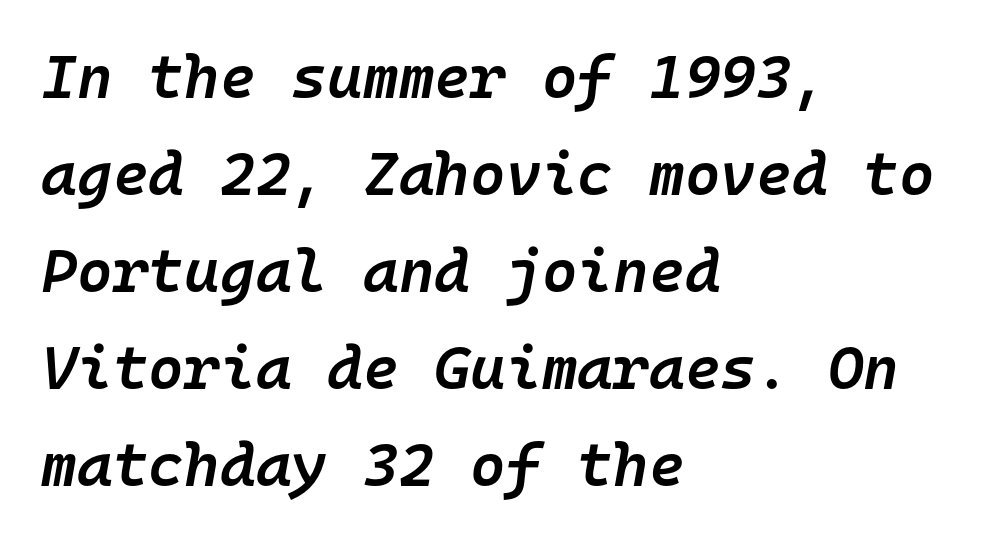
Q: Is the text bold? A: Semi-bold.
Q: Is the text italic (slanted)? A: Yes, it leans right by about 10 degrees.
Q: Is the text underlined? A: No.
Q: How is the paragraph aligned? A: Left-aligned.
Q: Is the spacing between letters normal or unusually wide? A: Normal.
Q: Is the spacing between lines tight, normal or loose? A: Normal.
Q: Width (condensed, normal, or wide)? A: Normal.
Q: Stroke contrast? A: Low.
Q: x-height? A: Medium.
Q: Monospaced? A: Yes.
